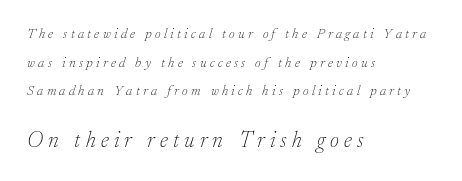
The image shows 22 px text type, italic (leaning right); set left-aligned, loose line spacing (2.04x), unusually wide letter spacing (+0.24 em), not underlined; the second (bottom) block is 1.57x larger.
